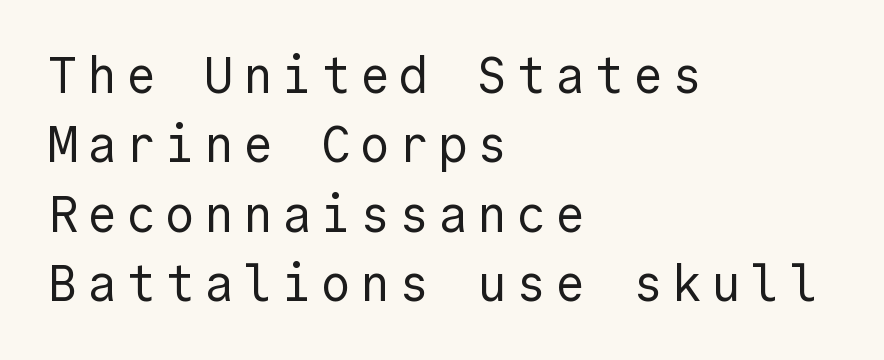
{"serif": "no", "italic": "no", "bold": "no", "weight": "regular", "width": "normal", "x_height": "medium", "underline": "no", "align": "left", "line_spacing": "normal", "line_spacing_ratio": 1.39, "glyph_px": 50}
